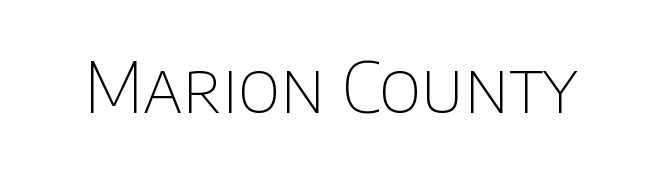
Q: Is the text bold? A: No.
Q: Is the text italic (slanted)? A: No, it is upright.
Q: Is the typeface a serif or a sans-serif typeface? A: Sans-serif.
Q: Is the text underlined? A: No.
Q: Is the spacing between letters normal or unusually wide? A: Normal.
Q: Width (condensed, normal, or wide)? A: Normal.
Q: Stroke contrast? A: Low.
Q: x-height? A: Large.
Q: Monospaced? A: No.
